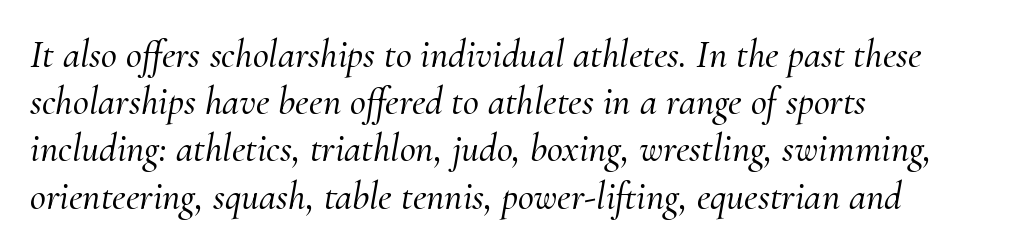
Q: Is the text italic (slanted)? A: Yes, it leans right by about 10 degrees.
Q: Is the typeface a serif or a sans-serif typeface? A: Serif.
Q: Is the text underlined? A: No.
Q: How is the paragraph aligned? A: Left-aligned.
Q: Is the spacing between letters normal or unusually wide? A: Normal.
Q: Width (condensed, normal, or wide)? A: Normal.
Q: Stroke contrast? A: Medium.
Q: x-height? A: Small.
Q: Monospaced? A: No.
